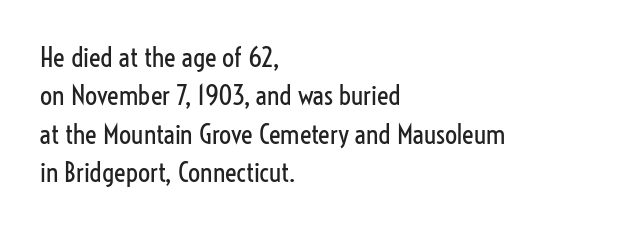
{"italic": "no", "bold": "no", "underline": "no", "align": "left", "line_spacing": "normal", "line_spacing_ratio": 1.42, "letter_spacing": "normal", "letter_spacing_em": 0.0, "glyph_px": 27}
